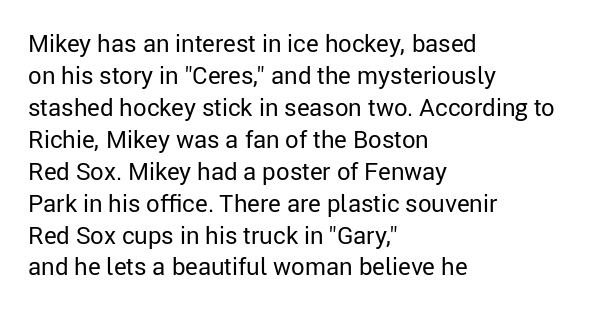
A bare baseline throughout the passage. Does the lettering tilt? It doesn't — this is upright. Leftover space on each line is placed entirely after the last word. Regarding leading, the lines here are spaced in the standard way. Inter-character spacing is left at the font's built-in metrics. Compared with a typical body face, this is equally light or lighter still.
